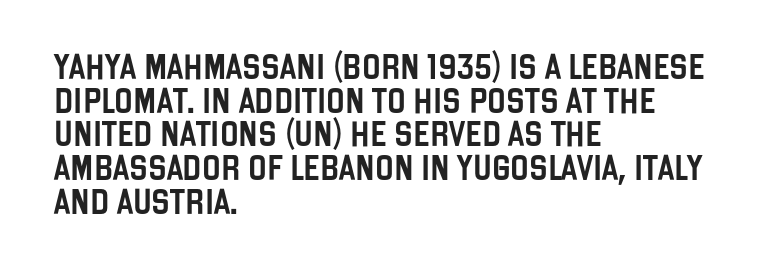
Q: Is the text italic (slanted)? A: No, it is upright.
Q: Is the text underlined? A: No.
Q: How is the paragraph aligned? A: Left-aligned.
Q: Is the spacing between letters normal or unusually wide? A: Normal.
Q: Is the spacing between lines tight, normal or loose? A: Normal.
